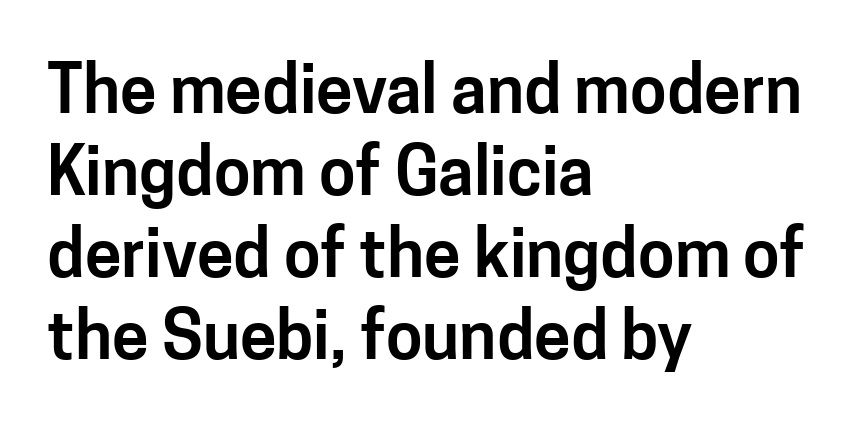
The lines in this sample share a left origin and differ only in where they stop. In terms of letterspacing, this is plain default setting. Vertical strokes here are truly vertical. Lines of text with bare space underneath. Is this a fixed-width face? No — the glyphs have proportional, varying widths.
